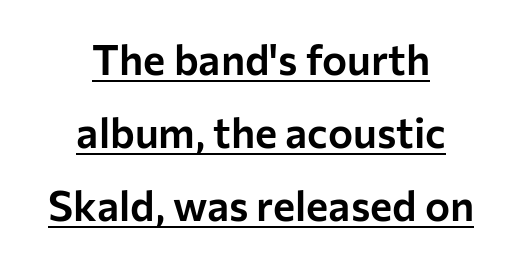
{"serif": "no", "italic": "no", "width": "normal", "stroke_contrast": "low", "x_height": "medium", "monospaced": "no", "underline": "yes", "align": "center", "line_spacing_ratio": 1.74, "letter_spacing": "normal", "letter_spacing_em": 0.0, "glyph_px": 42}
